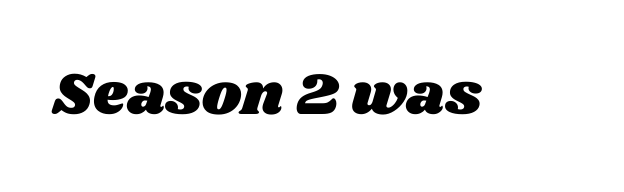
The image shows 60 px wide type; set normal letter spacing, not underlined; medium stroke contrast and a large x-height.
